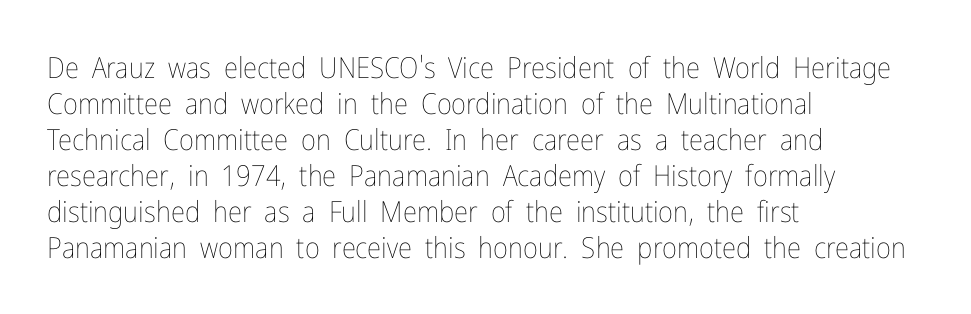
When letters stand straight like this, we call the style roman or upright. The letters advance in unequal steps, a hallmark of proportional type. The cut favours lightness, reaching ordinary text weight at its darkest. If you drew a ruler down the left edge, every line would touch it.
